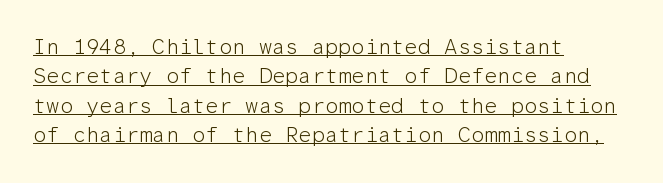
Q: Is the text bold? A: No.
Q: Is the text italic (slanted)? A: No, it is upright.
Q: Is the text underlined? A: Yes.
Q: How is the paragraph aligned? A: Left-aligned.
Q: Is the spacing between letters normal or unusually wide? A: Normal.
Q: Is the spacing between lines tight, normal or loose? A: Normal.
